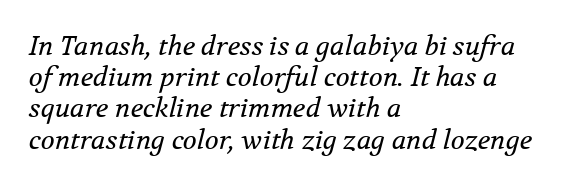
The string is rendered with underlining switched off. Weight: regular or lighter. Casual observation: everything's shoved over to the left. This sample uses plain, unmodified letter spacing.
